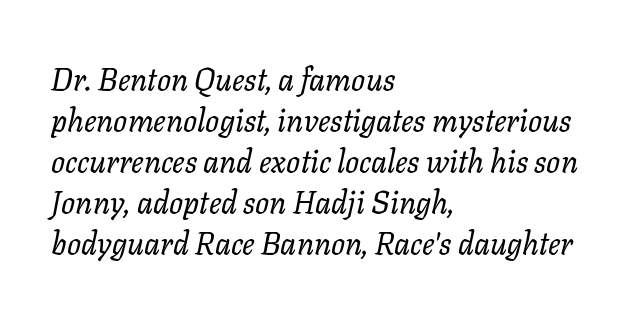
{"italic": "yes", "lean": "right", "slant_degrees": 11, "bold": "no", "weight": "regular", "width": "normal", "stroke_contrast": "low", "x_height": "medium", "monospaced": "no", "underline": "no", "align": "left", "line_spacing": "normal", "line_spacing_ratio": 1.32, "letter_spacing": "normal", "letter_spacing_em": 0.0, "glyph_px": 31}
